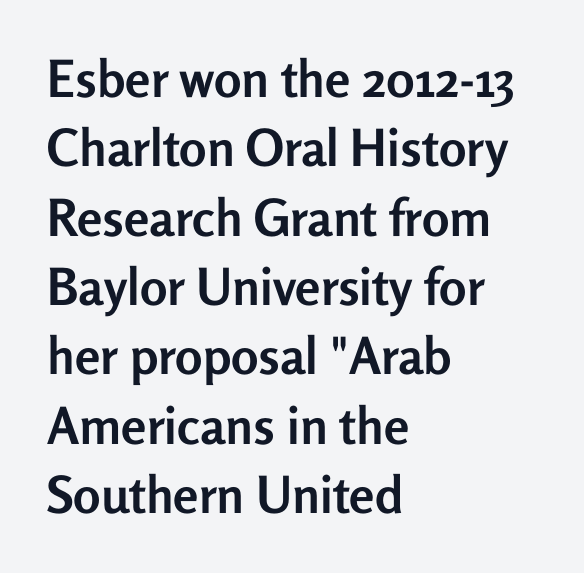
{"serif": "no", "italic": "no", "bold": "yes", "weight": "semibold", "width": "normal", "stroke_contrast": "low", "x_height": "medium", "monospaced": "no", "underline": "no", "align": "left", "line_spacing": "normal", "line_spacing_ratio": 1.36, "letter_spacing": "normal", "letter_spacing_em": 0.0, "glyph_px": 51}
